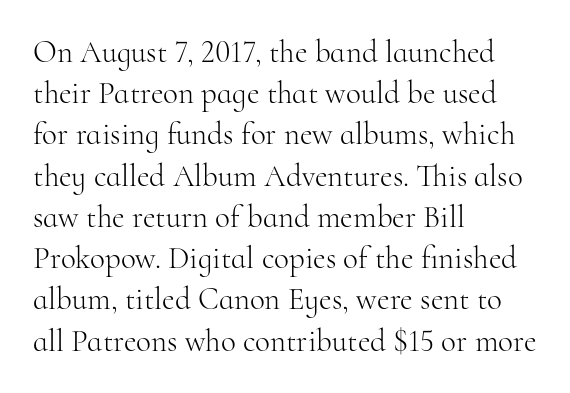
Q: Is the text bold? A: No.
Q: Is the text italic (slanted)? A: No, it is upright.
Q: Is the typeface a serif or a sans-serif typeface? A: Serif.
Q: Is the text underlined? A: No.
Q: How is the paragraph aligned? A: Left-aligned.
Q: Is the spacing between letters normal or unusually wide? A: Normal.
Q: Is the spacing between lines tight, normal or loose? A: Normal.
Q: Width (condensed, normal, or wide)? A: Normal.
Q: Stroke contrast? A: High.
Q: x-height? A: Small.
Q: Monospaced? A: No.
